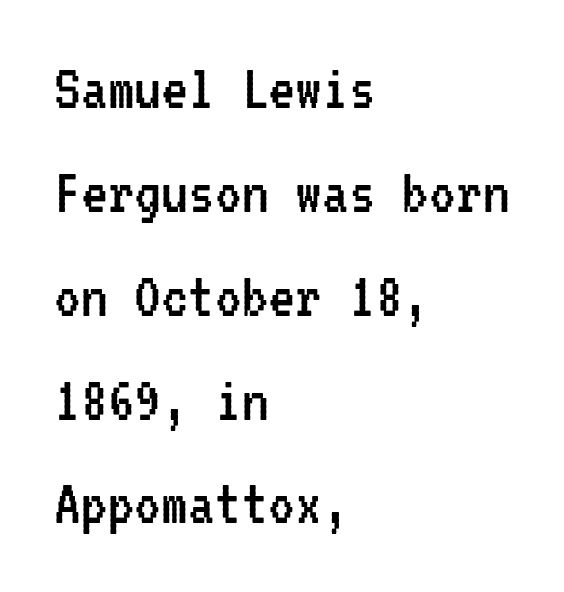
The image shows 67 px regular-weight, condensed sans-serif type, upright, monospaced; set left-aligned, normal line spacing (1.55x), normal letter spacing, not underlined; low stroke contrast and a medium x-height.
